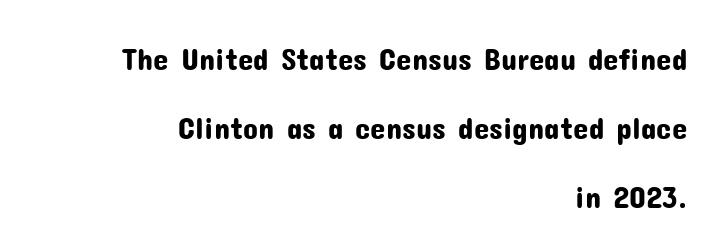
{"serif": "no", "italic": "no", "width": "normal", "stroke_contrast": "low", "x_height": "medium", "monospaced": "no", "underline": "no", "align": "right", "line_spacing": "loose", "line_spacing_ratio": 2.23, "letter_spacing": "normal", "letter_spacing_em": 0.0, "glyph_px": 31}
